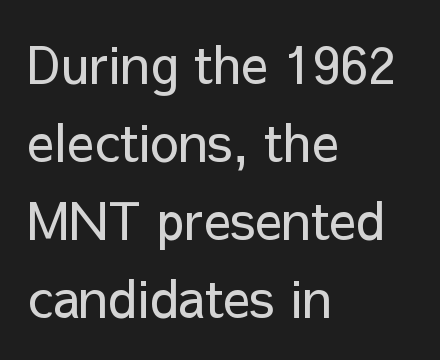
{"serif": "no", "italic": "no", "bold": "no", "weight": "regular", "width": "normal", "stroke_contrast": "low", "x_height": "medium", "monospaced": "no", "underline": "no", "align": "left", "line_spacing": "normal", "line_spacing_ratio": 1.53, "letter_spacing": "normal", "letter_spacing_em": 0.0, "glyph_px": 51}
